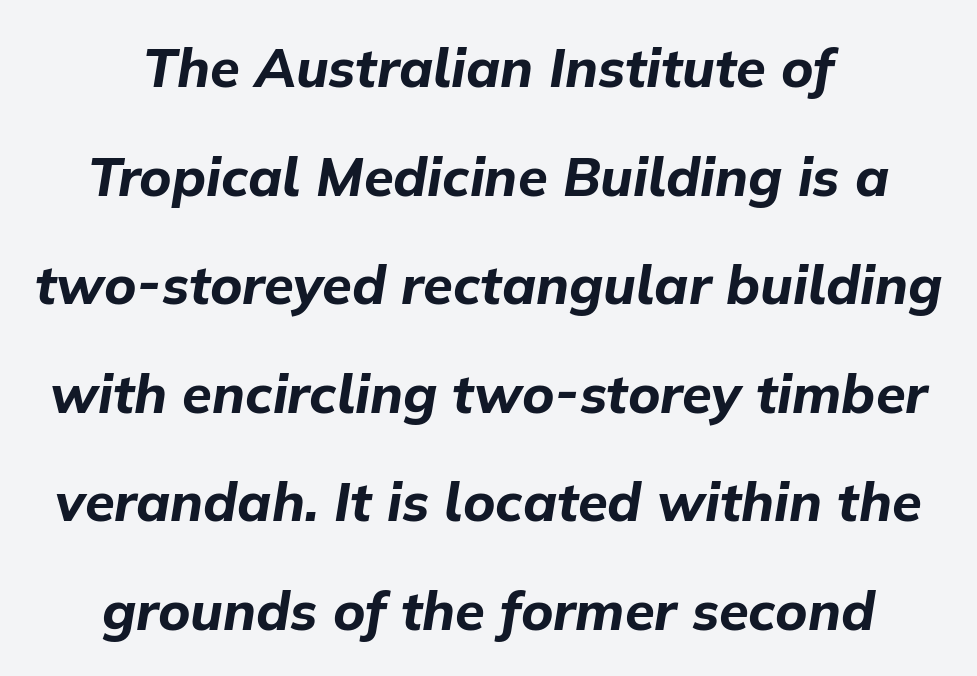
Q: Is the text bold? A: Yes.
Q: Is the text italic (slanted)? A: Yes, it leans right by about 9 degrees.
Q: Is the text underlined? A: No.
Q: How is the paragraph aligned? A: Centered.
Q: Is the spacing between letters normal or unusually wide? A: Normal.
Q: Is the spacing between lines tight, normal or loose? A: Loose.
Q: Width (condensed, normal, or wide)? A: Normal.
Q: Stroke contrast? A: Low.
Q: x-height? A: Medium.
Q: Monospaced? A: No.
